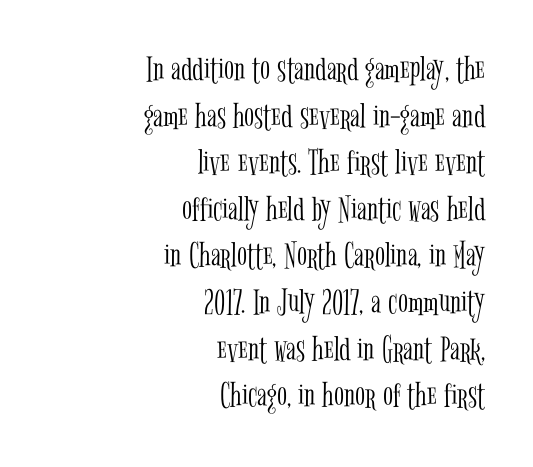
The image shows 37 px light, condensed serif type, upright; set right-aligned, normal line spacing (1.26x), normal letter spacing, not underlined; low stroke contrast and a medium x-height.
